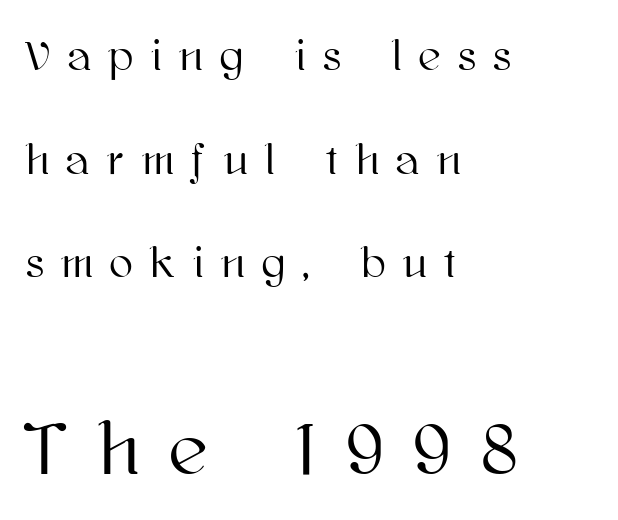
Q: Is the text italic (slanted)? A: No, it is upright.
Q: Is the text underlined? A: No.
Q: How is the paragraph aligned? A: Left-aligned.
Q: Is the spacing between letters normal or unusually wide? A: Unusually wide.
Q: Is the spacing between lines tight, normal or loose? A: Loose.
Q: Which block of text is set in a larger size, the first (top) or the second (bottom)? A: The second (bottom) one.
Q: Width (condensed, normal, or wide)? A: Normal.
Q: Stroke contrast? A: High.
Q: x-height? A: Medium.
Q: Monospaced? A: No.
